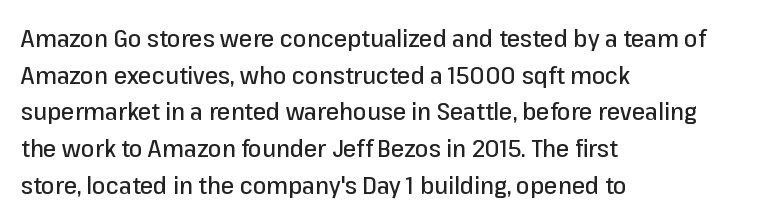
Q: Is the text italic (slanted)? A: No, it is upright.
Q: Is the text underlined? A: No.
Q: How is the paragraph aligned? A: Left-aligned.
Q: Is the spacing between letters normal or unusually wide? A: Normal.
Q: Is the spacing between lines tight, normal or loose? A: Normal.
